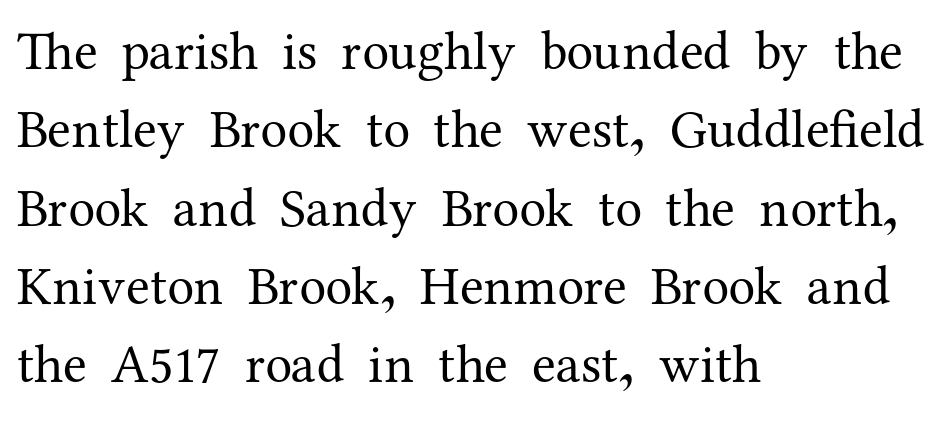
{"serif": "yes", "italic": "no", "bold": "no", "weight": "regular", "width": "normal", "stroke_contrast": "medium", "x_height": "medium", "monospaced": "no", "underline": "no", "align": "left", "line_spacing": "normal", "line_spacing_ratio": 1.45, "letter_spacing": "normal", "letter_spacing_em": 0.0, "glyph_px": 54}
